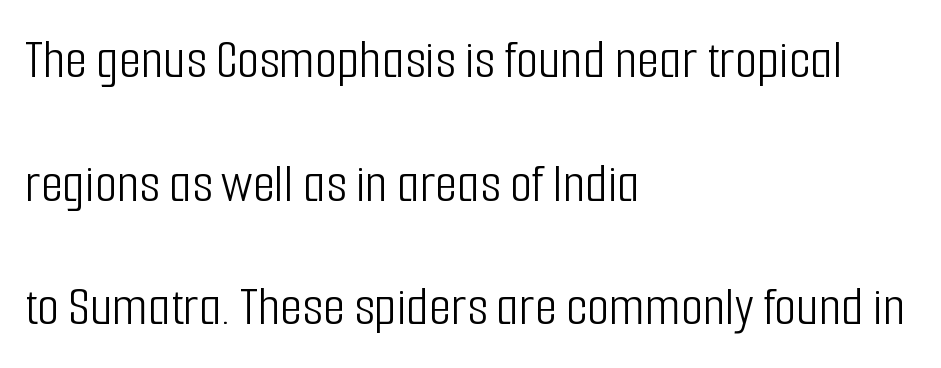
The image shows 57 px light, condensed sans-serif type, upright; set left-aligned, loose line spacing (2.17x), normal letter spacing, not underlined; low stroke contrast and a medium x-height.
